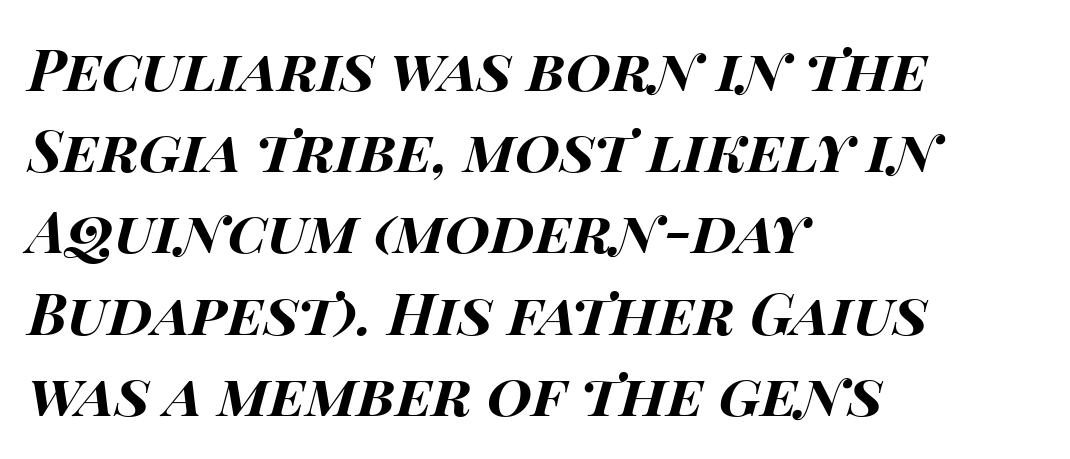
Q: Is the text bold? A: Yes.
Q: Is the text italic (slanted)? A: Yes, it leans right by about 14 degrees.
Q: Is the text underlined? A: No.
Q: How is the paragraph aligned? A: Left-aligned.
Q: Is the spacing between letters normal or unusually wide? A: Normal.
Q: Is the spacing between lines tight, normal or loose? A: Normal.
Q: Width (condensed, normal, or wide)? A: Wide.
Q: Stroke contrast? A: High.
Q: x-height? A: Large.
Q: Monospaced? A: No.
